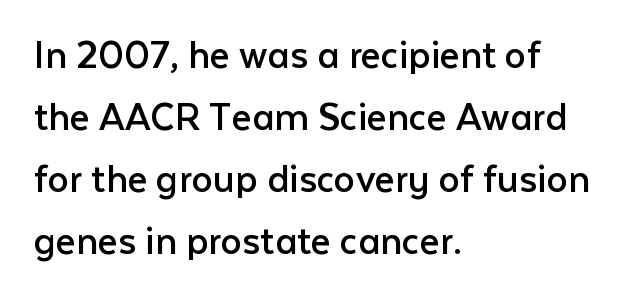
{"serif": "no", "italic": "no", "bold": "no", "weight": "regular", "width": "normal", "stroke_contrast": "low", "x_height": "medium", "monospaced": "no", "underline": "no", "align": "left", "line_spacing": "normal", "line_spacing_ratio": 1.44, "letter_spacing": "normal", "letter_spacing_em": 0.0, "glyph_px": 43}
